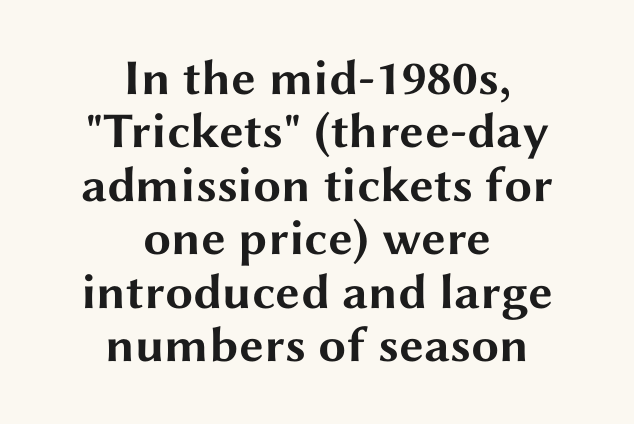
Neither beginnings nor endings align; midpoints do. Tall strokes in this sample are plumb rather than angled. Bare-footed words on every line. The gaps between neighbouring characters are ordinary and unremarkable. Set as a true bold cut, around the 700 mark. Whoever set this chose condensed vertical rhythm over breathing room.
